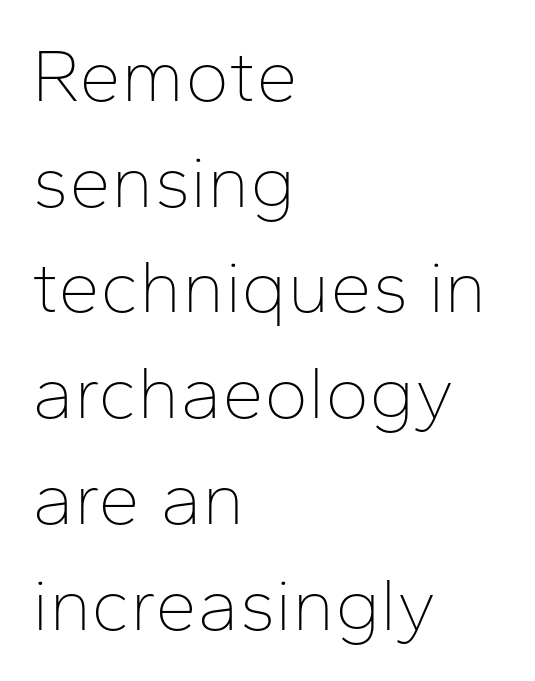
{"serif": "no", "italic": "no", "bold": "no", "weight": "thin", "width": "normal", "stroke_contrast": "low", "x_height": "medium", "monospaced": "no", "underline": "no", "align": "left", "line_spacing": "normal", "line_spacing_ratio": 1.41, "letter_spacing": "normal", "letter_spacing_em": 0.0, "glyph_px": 75}
